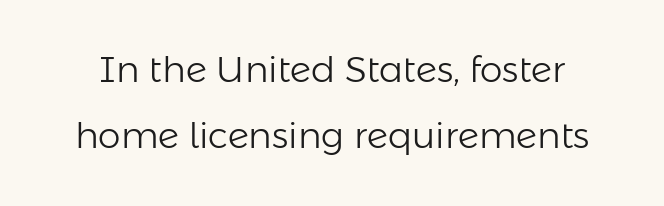
{"serif": "no", "italic": "no", "bold": "no", "weight": "light", "width": "normal", "stroke_contrast": "low", "x_height": "medium", "monospaced": "no", "underline": "no", "line_spacing_ratio": 1.84, "letter_spacing": "normal", "letter_spacing_em": 0.0, "glyph_px": 36}
